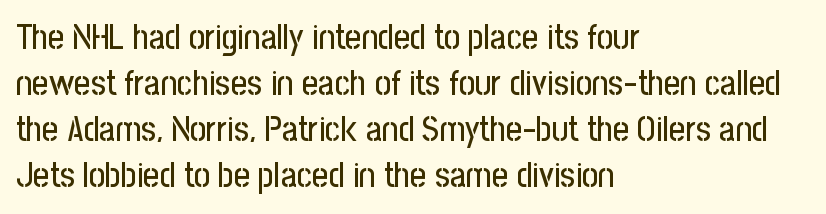
{"serif": "no", "italic": "no", "width": "condensed", "stroke_contrast": "low", "x_height": "medium", "monospaced": "no", "underline": "no", "align": "left", "line_spacing": "normal", "line_spacing_ratio": 1.31, "letter_spacing": "normal", "letter_spacing_em": 0.0, "glyph_px": 35}
